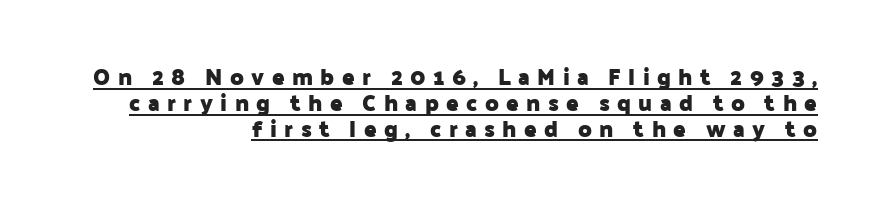
Very little white space separates one row of letters from the next. How are the letters spaced? Widely, with obvious added tracking. You can tell it's not italic because the verticals are truly vertical. Each line of the rendering has a horizontal stroke beneath the glyphs. Line ends are locked; line starts wander.
